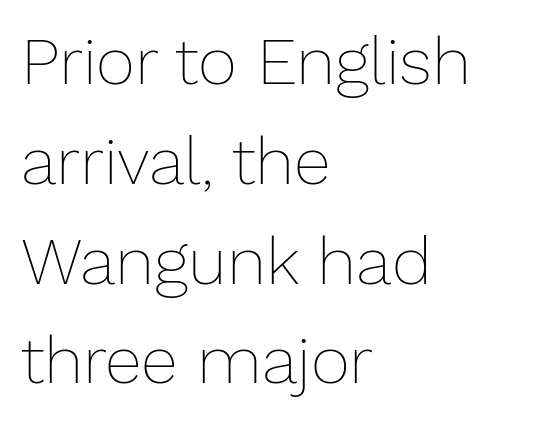
Q: Is the text bold? A: No.
Q: Is the text italic (slanted)? A: No, it is upright.
Q: Is the text underlined? A: No.
Q: How is the paragraph aligned? A: Left-aligned.
Q: Is the spacing between letters normal or unusually wide? A: Normal.
Q: Is the spacing between lines tight, normal or loose? A: Normal.
Q: Width (condensed, normal, or wide)? A: Normal.
Q: Stroke contrast? A: Low.
Q: x-height? A: Medium.
Q: Monospaced? A: No.
